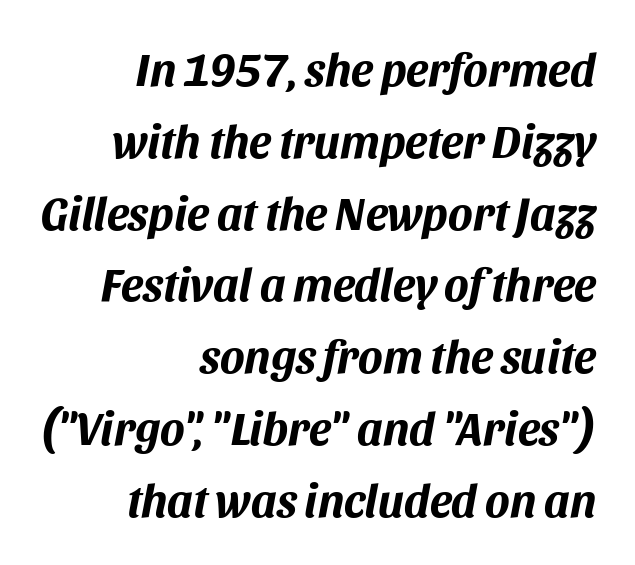
The space between consecutive lines is moderate. The glyphs look as if they've been sheared to an angle. Character widths vary here, with narrow letters taking less room than wide ones. The gaps between neighbouring characters are ordinary and unremarkable. Decoration check: the copy has no underline.
